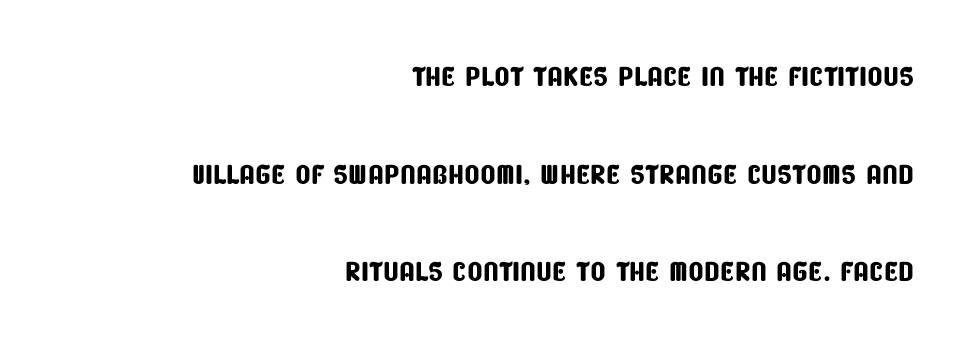
Q: Is the typeface a serif or a sans-serif typeface? A: Sans-serif.
Q: Is the text underlined? A: No.
Q: How is the paragraph aligned? A: Right-aligned.
Q: Is the spacing between letters normal or unusually wide? A: Normal.
Q: Is the spacing between lines tight, normal or loose? A: Loose.
Q: Width (condensed, normal, or wide)? A: Condensed.
Q: Stroke contrast? A: Low.
Q: x-height? A: Large.
Q: Monospaced? A: No.
